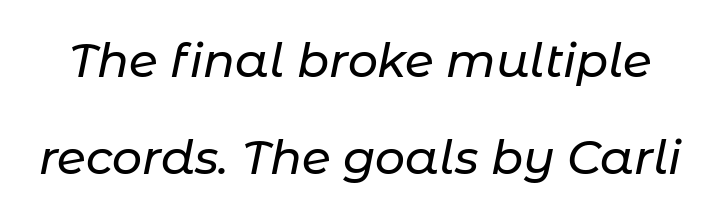
The image shows 47 px text type, italic (leaning right); set loose line spacing (2.06x), normal letter spacing, not underlined; low stroke contrast and a medium x-height.
